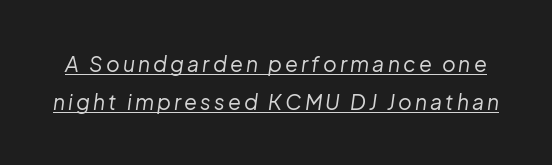
The image shows 21 px text type, italic (leaning right); set line spacing 1.8x, underlined.
